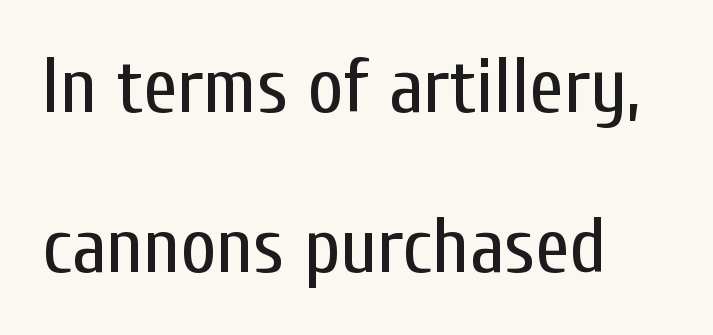
{"serif": "no", "italic": "no", "bold": "no", "weight": "regular", "width": "condensed", "stroke_contrast": "low", "x_height": "medium", "monospaced": "no", "underline": "no", "align": "left", "line_spacing": "loose", "line_spacing_ratio": 2.05, "letter_spacing": "normal", "letter_spacing_em": 0.0, "glyph_px": 78}
